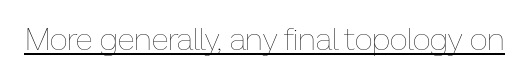
Underlining? Definitely there. The tracking reads as untouched default to a designer's eye. The specimen reads as upright at a glance. The passage shown is not bold in any degree. The face used here is proportionally spaced, like ordinary book or web type.
